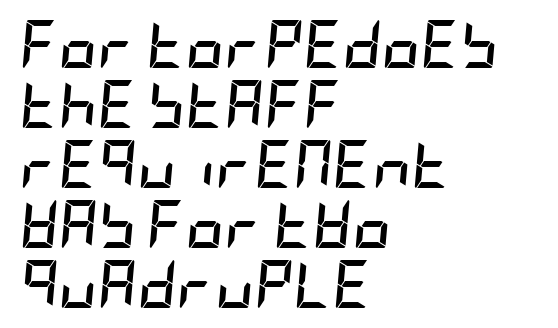
The image shows 48 px semibold, condensed type, italic (leaning right); set left-aligned, normal line spacing (1.25x), normal letter spacing, not underlined; low stroke contrast and a large x-height.
